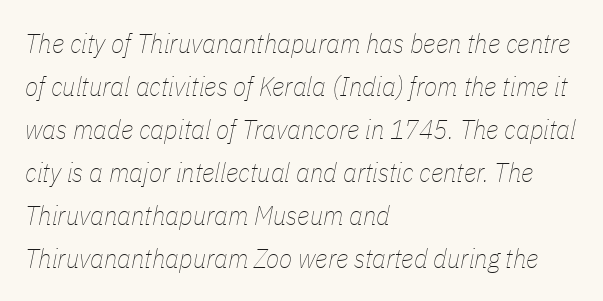
The image shows 27 px text type, italic (leaning right); set left-aligned, normal line spacing (1.59x), normal letter spacing, not underlined.
